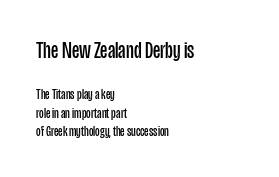
{"italic": "no", "bold": "no", "underline": "no", "align": "left", "line_spacing": "normal", "line_spacing_ratio": 1.33, "letter_spacing": "normal", "letter_spacing_em": 0.0, "larger_block": "first", "size_ratio": 1.64, "glyph_px": 23}
